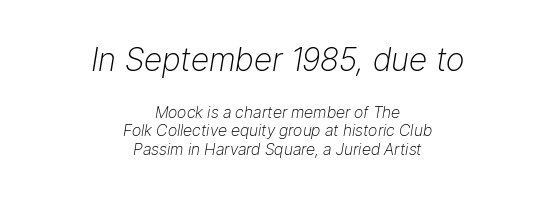
Q: Is the text bold? A: No.
Q: Is the text italic (slanted)? A: Yes, it leans right by about 9 degrees.
Q: Is the text underlined? A: No.
Q: How is the paragraph aligned? A: Centered.
Q: Is the spacing between letters normal or unusually wide? A: Normal.
Q: Is the spacing between lines tight, normal or loose? A: Tight.
Q: Which block of text is set in a larger size, the first (top) or the second (bottom)? A: The first (top) one.
Q: Width (condensed, normal, or wide)? A: Normal.
Q: Stroke contrast? A: Low.
Q: x-height? A: Medium.
Q: Monospaced? A: No.
